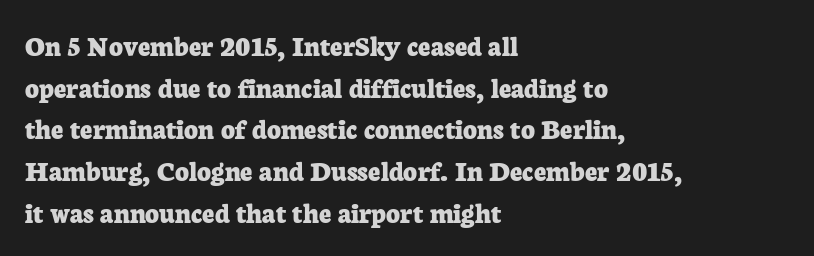
{"serif": "yes", "italic": "no", "bold": "yes", "weight": "bold", "width": "normal", "stroke_contrast": "low", "x_height": "medium", "monospaced": "no", "underline": "no", "align": "left", "line_spacing": "normal", "line_spacing_ratio": 1.39, "letter_spacing": "normal", "letter_spacing_em": 0.0, "glyph_px": 30}
